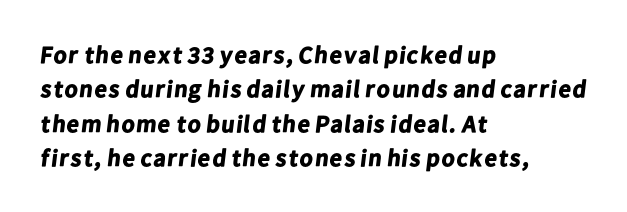
{"bold": "yes", "underline": "no", "align": "left", "line_spacing": "normal", "line_spacing_ratio": 1.43, "letter_spacing": "normal", "letter_spacing_em": 0.0, "glyph_px": 24}
